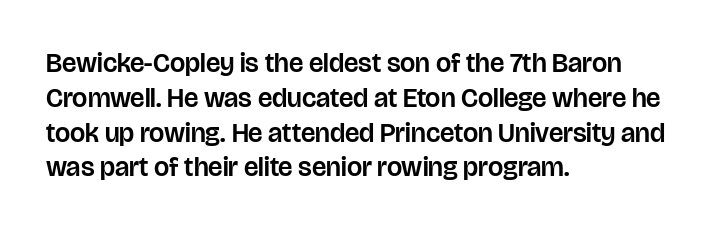
The image shows 27 px text type, upright; set left-aligned, normal line spacing (1.29x), normal letter spacing, not underlined.
